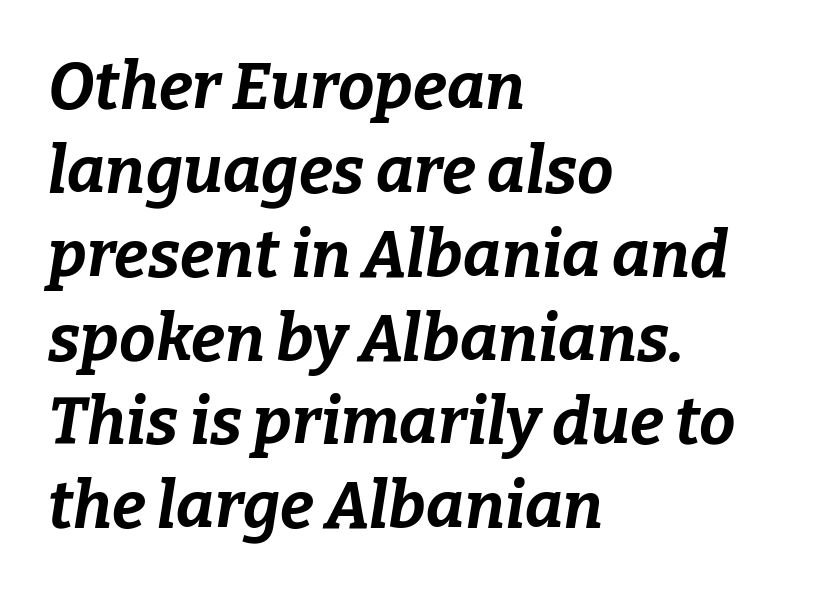
Q: Is the text bold? A: Yes.
Q: Is the text italic (slanted)? A: Yes, it leans right by about 9 degrees.
Q: Is the text underlined? A: No.
Q: How is the paragraph aligned? A: Left-aligned.
Q: Is the spacing between letters normal or unusually wide? A: Normal.
Q: Is the spacing between lines tight, normal or loose? A: Normal.
Q: Width (condensed, normal, or wide)? A: Normal.
Q: Stroke contrast? A: Low.
Q: x-height? A: Medium.
Q: Monospaced? A: No.
